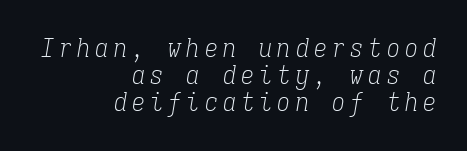
{"italic": "yes", "lean": "right", "slant_degrees": 9, "bold": "no", "underline": "no", "align": "right", "line_spacing": "tight", "line_spacing_ratio": 1.04, "letter_spacing": "wide", "letter_spacing_em": 0.2, "glyph_px": 26}
